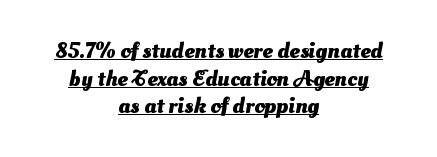
{"bold": "yes", "underline": "yes", "align": "center", "line_spacing_ratio": 1.2, "letter_spacing": "normal", "letter_spacing_em": 0.0, "glyph_px": 23}
